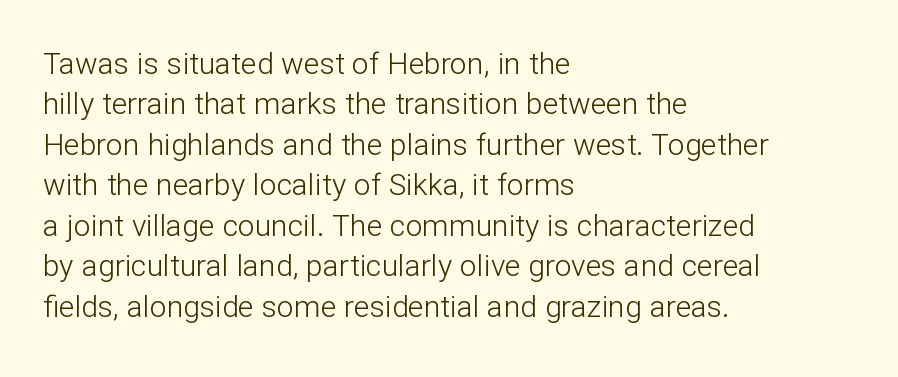
Q: Is the text bold? A: No.
Q: Is the text italic (slanted)? A: No, it is upright.
Q: Is the typeface a serif or a sans-serif typeface? A: Sans-serif.
Q: Is the text underlined? A: No.
Q: How is the paragraph aligned? A: Left-aligned.
Q: Is the spacing between letters normal or unusually wide? A: Normal.
Q: Is the spacing between lines tight, normal or loose? A: Normal.
Q: Width (condensed, normal, or wide)? A: Normal.
Q: Stroke contrast? A: Low.
Q: x-height? A: Medium.
Q: Monospaced? A: No.
